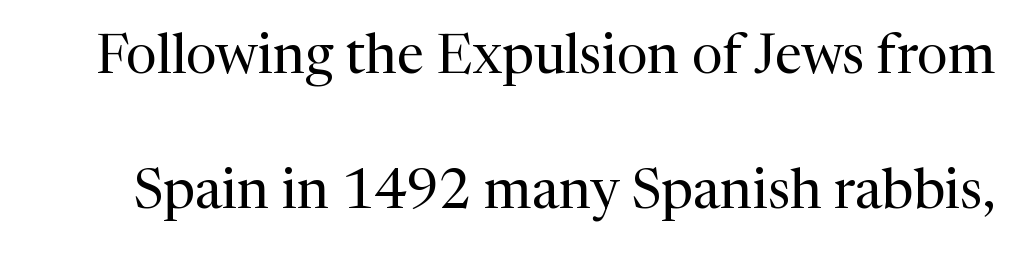
{"serif": "yes", "italic": "no", "bold": "no", "weight": "regular", "width": "normal", "stroke_contrast": "medium", "x_height": "medium", "monospaced": "no", "underline": "no", "line_spacing": "loose", "line_spacing_ratio": 2.46, "letter_spacing": "normal", "letter_spacing_em": 0.0, "glyph_px": 55}
